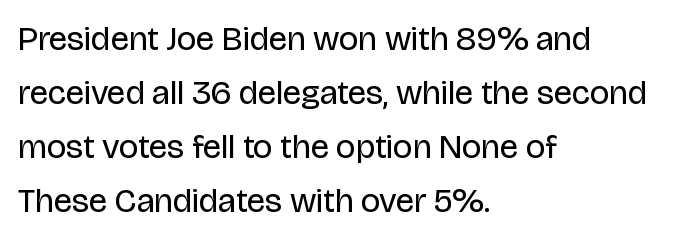
The image shows 34 px regular-weight sans-serif type, upright; set left-aligned, normal line spacing (1.59x), normal letter spacing, not underlined; low stroke contrast and a large x-height.
